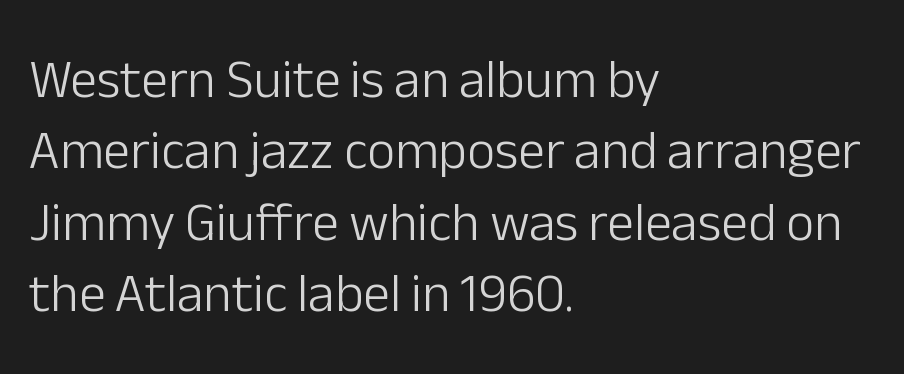
The image shows 54 px light sans-serif type, upright; set left-aligned, normal line spacing (1.32x), normal letter spacing, not underlined; low stroke contrast and a medium x-height.
